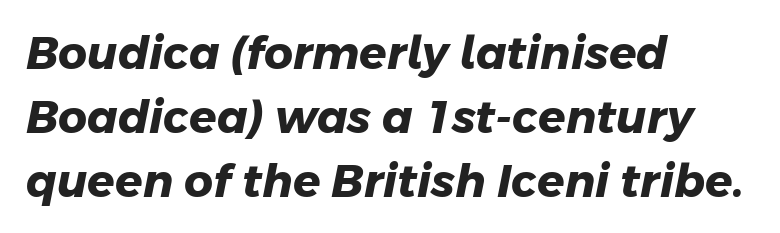
Casual observation: everything's shoved over to the left. Strong, thick strokes mark this as bold type. Looks like regular typesetting: each glyph gets only the width it needs. Students, note that the glyphs here touch the page at normal intervals. If you measured baseline to baseline, you'd find a middling distance. Rule under the text: the space is simply empty.
